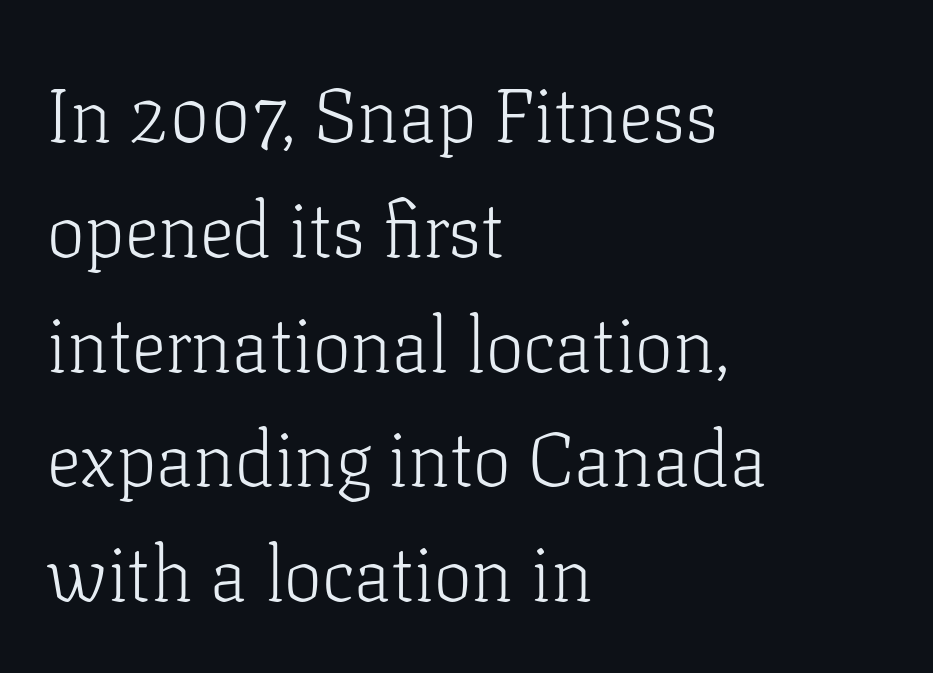
The image shows 76 px light serif type, upright; set left-aligned, normal line spacing (1.51x), normal letter spacing, not underlined; low stroke contrast and a medium x-height.
